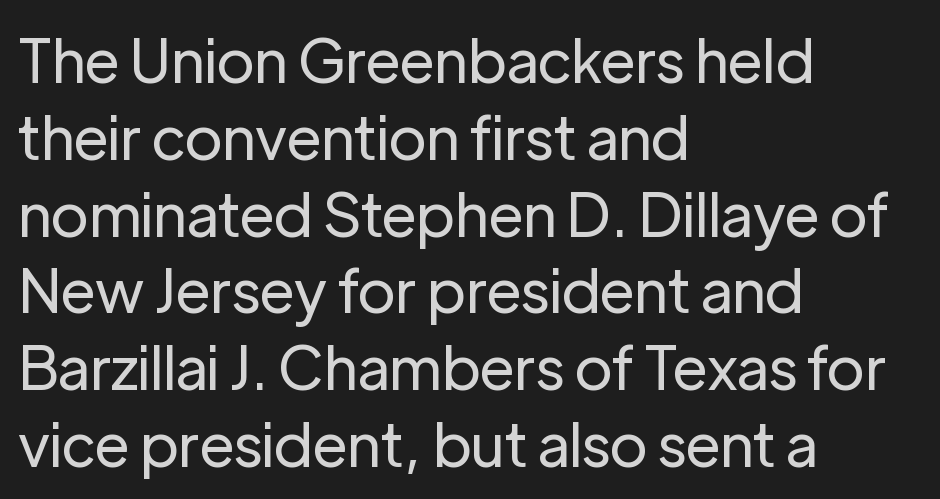
{"serif": "no", "italic": "no", "bold": "no", "weight": "regular", "width": "normal", "stroke_contrast": "low", "x_height": "medium", "monospaced": "no", "underline": "no", "align": "left", "line_spacing": "normal", "line_spacing_ratio": 1.28, "letter_spacing": "normal", "letter_spacing_em": 0.0, "glyph_px": 60}
